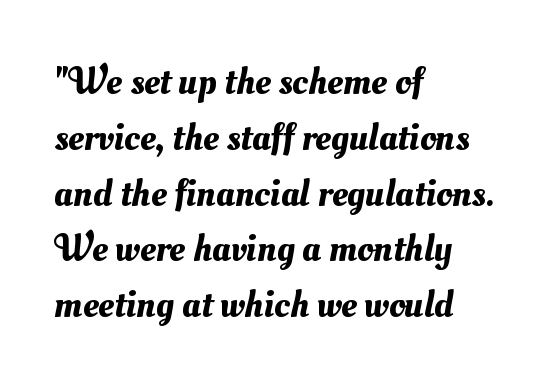
The image shows 39 px text type; set left-aligned, normal line spacing (1.43x), normal letter spacing, not underlined; medium stroke contrast and a small x-height.
